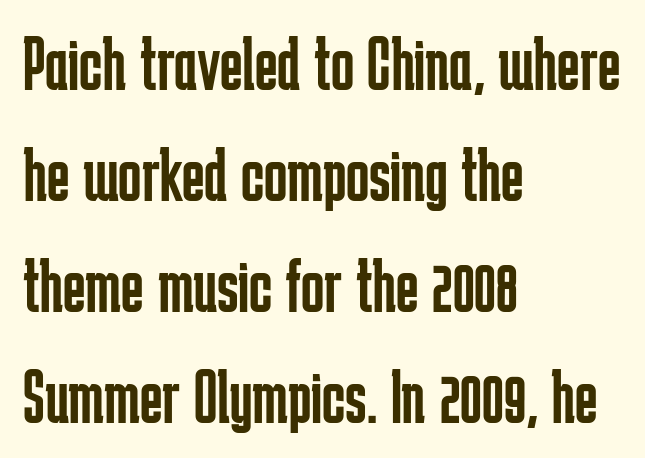
The image shows 77 px regular-weight, condensed sans-serif type, upright; set left-aligned, normal line spacing (1.44x), normal letter spacing, not underlined; low stroke contrast and a medium x-height.
